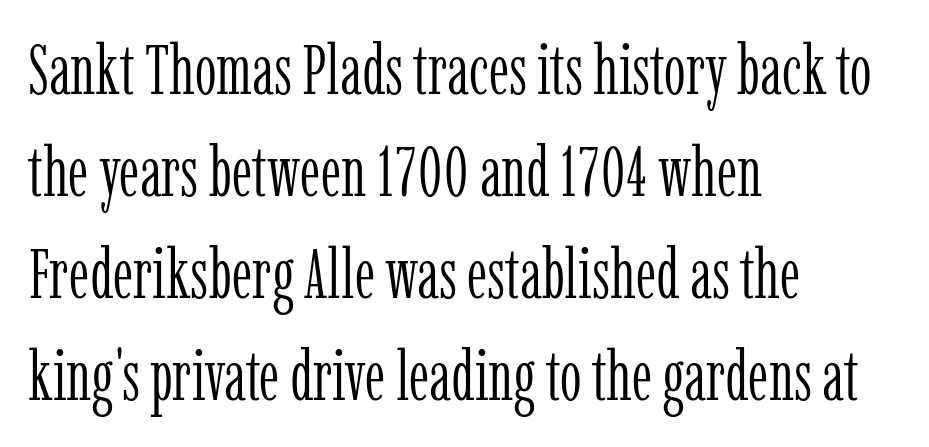
What's the leading like? Ordinary, nothing unusual. Note: serifs present on the glyphs. The tracking reads as untouched default to a designer's eye. The strokes are not fattened; the text isn't bold.
